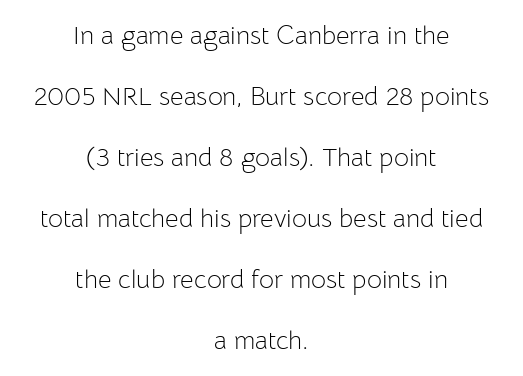
Q: Is the text bold? A: No.
Q: Is the text italic (slanted)? A: No, it is upright.
Q: Is the text underlined? A: No.
Q: How is the paragraph aligned? A: Centered.
Q: Is the spacing between letters normal or unusually wide? A: Normal.
Q: Is the spacing between lines tight, normal or loose? A: Loose.
